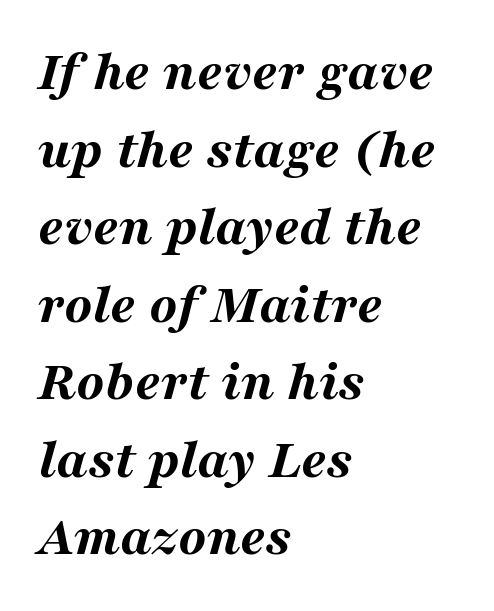
Q: Is the text bold? A: Yes.
Q: Is the text italic (slanted)? A: Yes, it leans right by about 16 degrees.
Q: Is the text underlined? A: No.
Q: How is the paragraph aligned? A: Left-aligned.
Q: Is the spacing between letters normal or unusually wide? A: Normal.
Q: Is the spacing between lines tight, normal or loose? A: Normal.
Q: Width (condensed, normal, or wide)? A: Wide.
Q: Stroke contrast? A: Medium.
Q: x-height? A: Medium.
Q: Monospaced? A: No.
